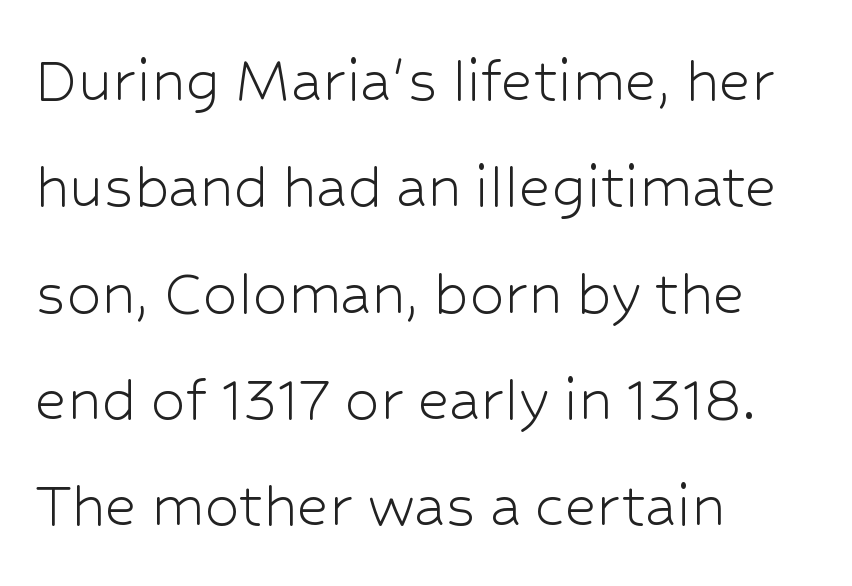
Q: Is the text bold? A: No.
Q: Is the text italic (slanted)? A: No, it is upright.
Q: Is the typeface a serif or a sans-serif typeface? A: Sans-serif.
Q: Is the text underlined? A: No.
Q: How is the paragraph aligned? A: Left-aligned.
Q: Is the spacing between letters normal or unusually wide? A: Normal.
Q: Is the spacing between lines tight, normal or loose? A: Normal.
Q: Width (condensed, normal, or wide)? A: Normal.
Q: Stroke contrast? A: Low.
Q: x-height? A: Medium.
Q: Monospaced? A: No.
